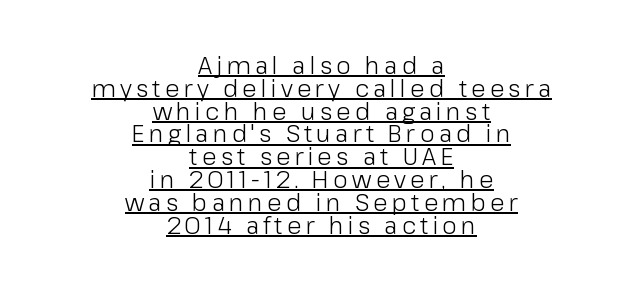
The image shows 24 px text type, upright; set centered, tight line spacing (0.95x), underlined.
